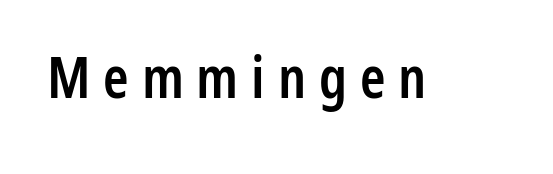
The image shows 58 px semibold, condensed sans-serif type, upright; set unusually wide letter spacing (+0.22 em), not underlined; low stroke contrast and a medium x-height.
